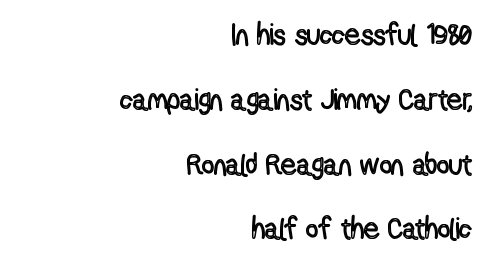
The image shows 30 px condensed type, upright; set right-aligned, loose line spacing (2.16x), normal letter spacing, not underlined; a medium x-height.
